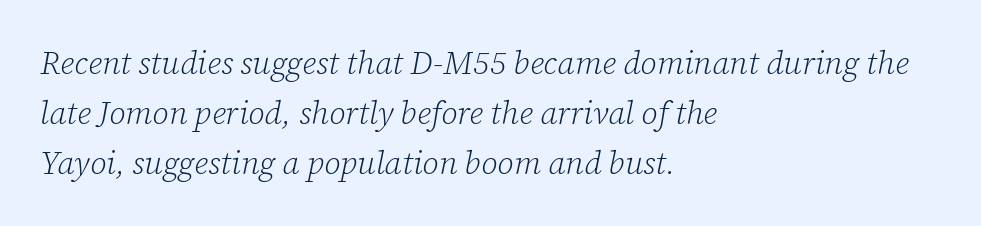
Left-aligned paragraph, ragged on the right. The space between consecutive lines is moderate. The designer went with a serif here, giving each stem small feet. Emphasis-style slanted type is in use. Bold? No — there's no thickening of the strokes.
